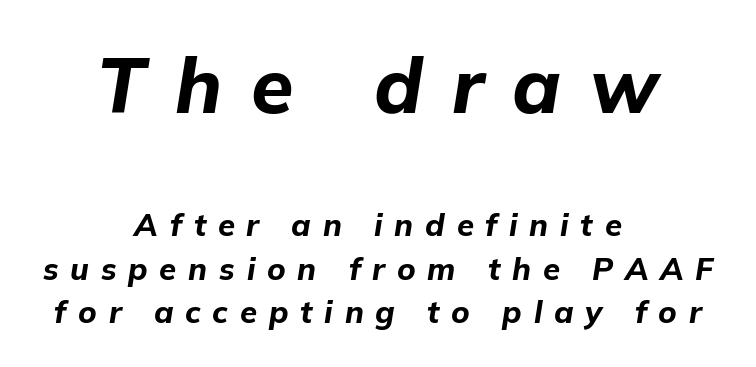
{"italic": "yes", "lean": "right", "slant_degrees": 9, "bold": "yes", "weight": "bold", "width": "normal", "stroke_contrast": "low", "x_height": "medium", "monospaced": "no", "underline": "no", "align": "center", "line_spacing": "normal", "line_spacing_ratio": 1.4, "letter_spacing": "wide", "letter_spacing_em": 0.38, "larger_block": "first", "size_ratio": 2.48, "glyph_px": 77}
